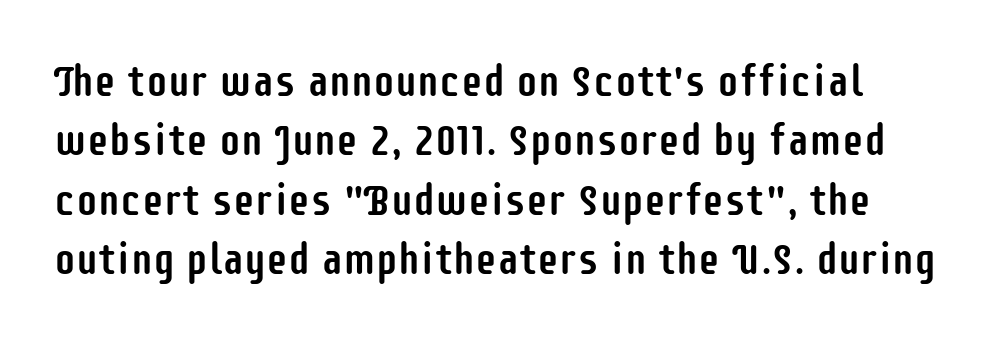
The image shows 44 px condensed sans-serif type, upright; set normal line spacing (1.35x), normal letter spacing, not underlined; low stroke contrast and a large x-height.
